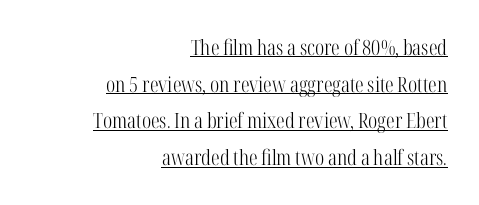
{"italic": "no", "bold": "no", "underline": "yes", "align": "right", "line_spacing_ratio": 1.75, "letter_spacing": "normal", "letter_spacing_em": 0.0, "glyph_px": 21}
